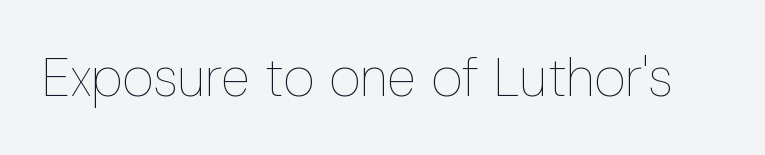
Q: Is the text bold? A: No.
Q: Is the text italic (slanted)? A: No, it is upright.
Q: Is the text underlined? A: No.
Q: Is the spacing between letters normal or unusually wide? A: Normal.
Q: Width (condensed, normal, or wide)? A: Condensed.
Q: Stroke contrast? A: Low.
Q: x-height? A: Medium.
Q: Monospaced? A: No.
